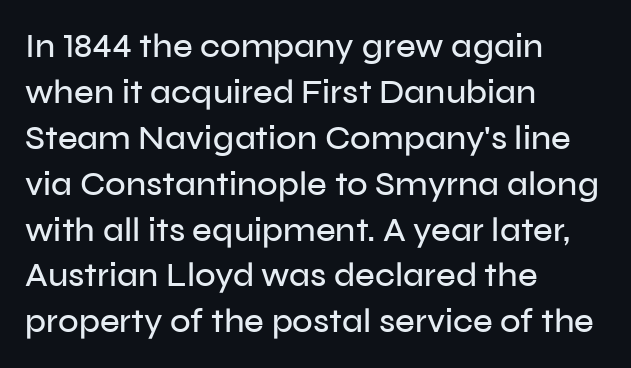
The image shows 34 px sans-serif type, upright; set left-aligned, normal line spacing (1.35x), normal letter spacing, not underlined; low stroke contrast and a medium x-height.
